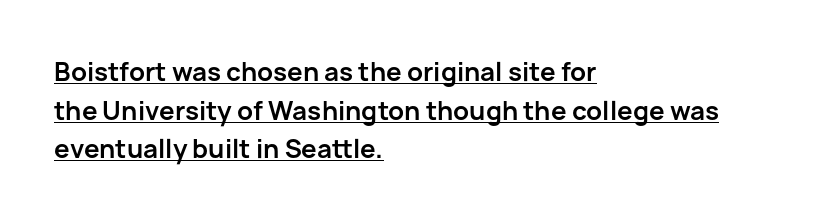
{"italic": "no", "bold": "yes", "underline": "yes", "align": "left", "line_spacing": "normal", "line_spacing_ratio": 1.55, "letter_spacing": "normal", "letter_spacing_em": 0.0, "glyph_px": 25}
